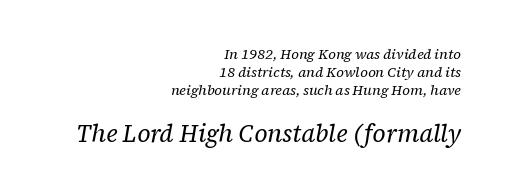
Each new line begins a customary step beneath the previous one. Caption: face not bold, strokes unweighted. The letters in the lower block stand taller than those in the block above. Characters follow at the spacing the type designer built in. The setting favours the right margin, as signatures and pull-quotes sometimes do.
